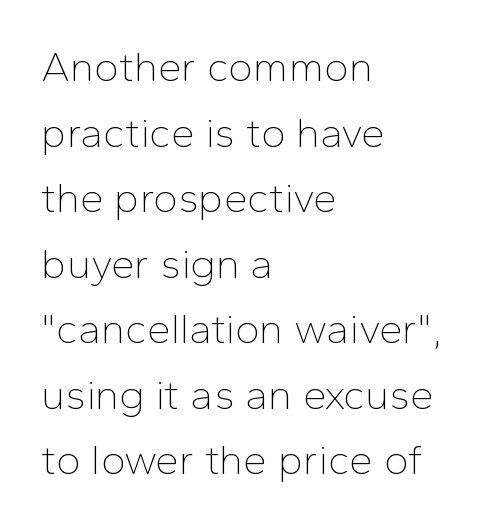
{"serif": "no", "italic": "no", "bold": "no", "weight": "thin", "width": "normal", "stroke_contrast": "low", "x_height": "medium", "monospaced": "no", "underline": "no", "align": "left", "line_spacing": "normal", "line_spacing_ratio": 1.56, "letter_spacing": "normal", "letter_spacing_em": 0.0, "glyph_px": 42}
